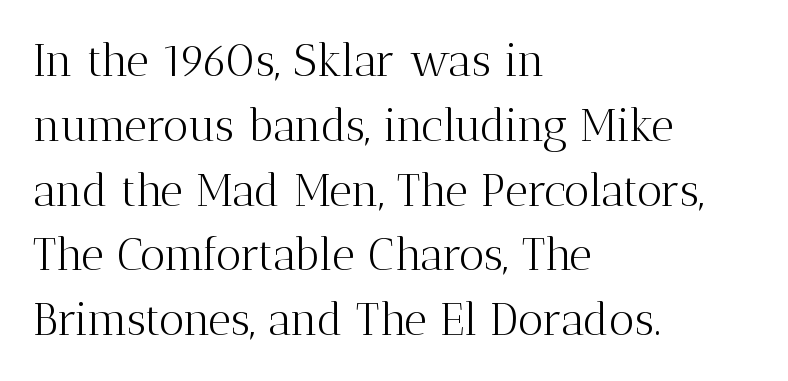
The image shows 45 px light serif type, upright; set left-aligned, normal line spacing (1.44x), normal letter spacing, not underlined; medium stroke contrast and a medium x-height.
